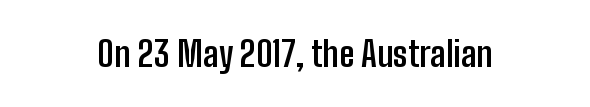
The image shows 35 px semibold, condensed sans-serif type, upright; set normal letter spacing, not underlined; low stroke contrast and a medium x-height.
